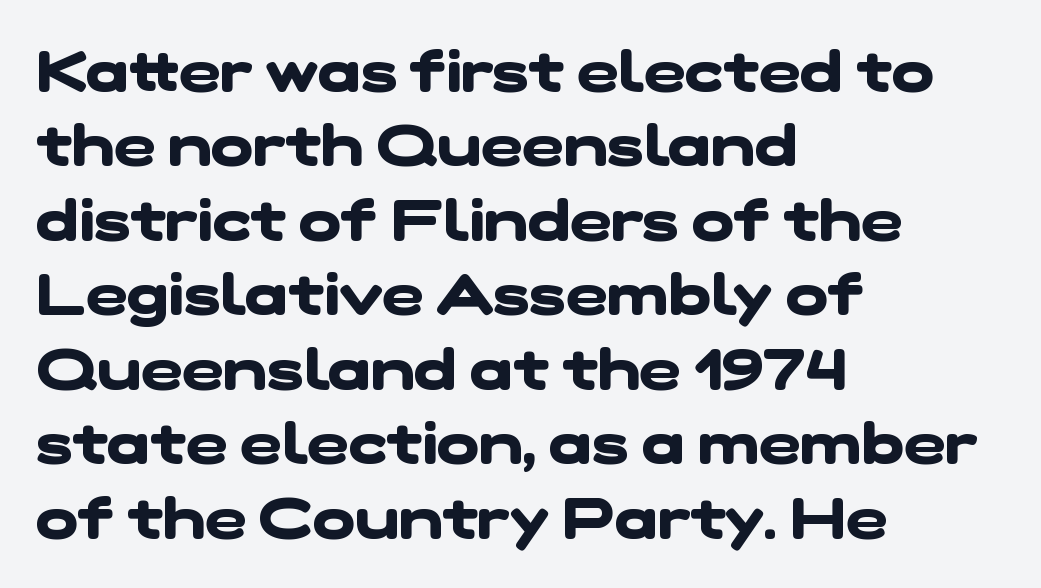
The image shows 56 px heavy, wide sans-serif type; set left-aligned, normal line spacing (1.33x), normal letter spacing, not underlined; low stroke contrast and a medium x-height.
